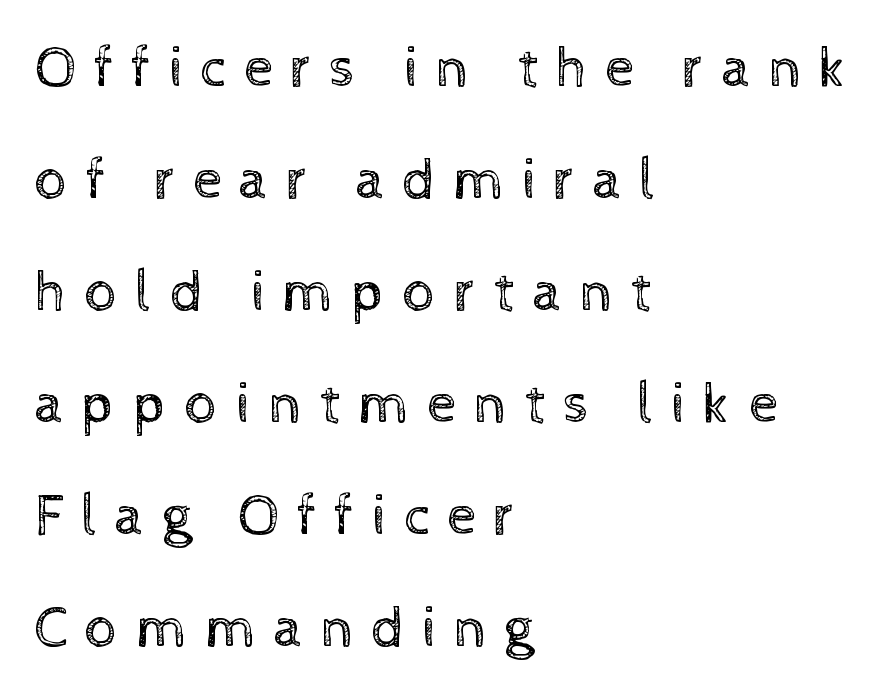
The image shows 58 px regular-weight type, upright; set left-aligned, loose line spacing (1.93x), unusually wide letter spacing (+0.3 em), not underlined; a medium x-height.
